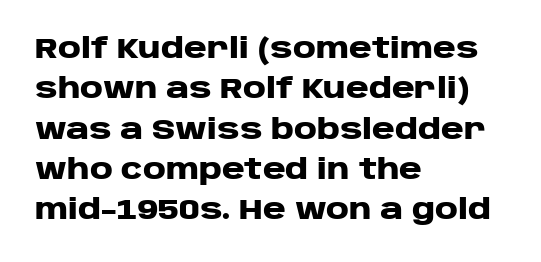
The image shows 28 px heavy, wide sans-serif type, upright; set left-aligned, normal line spacing (1.44x), normal letter spacing, not underlined; low stroke contrast and a large x-height.
